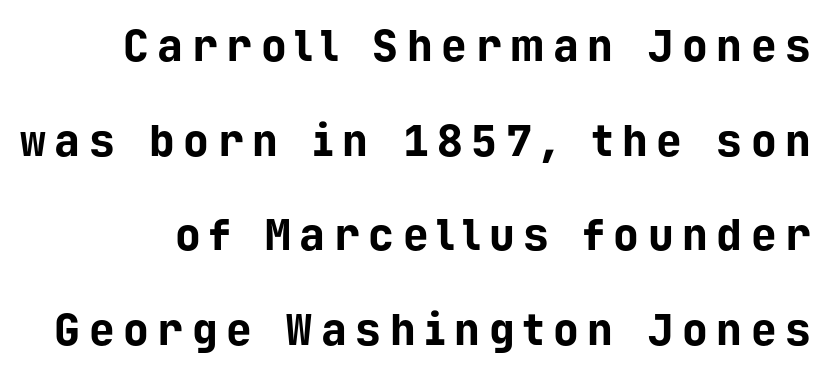
Characters remain perfectly vertical along every line. Think of a typewriter: that constant character pitch is what you see here. The gaps between neighbouring characters are conspicuously large. A sans-serif font was chosen for this passage. Bare-footed words on every line.
